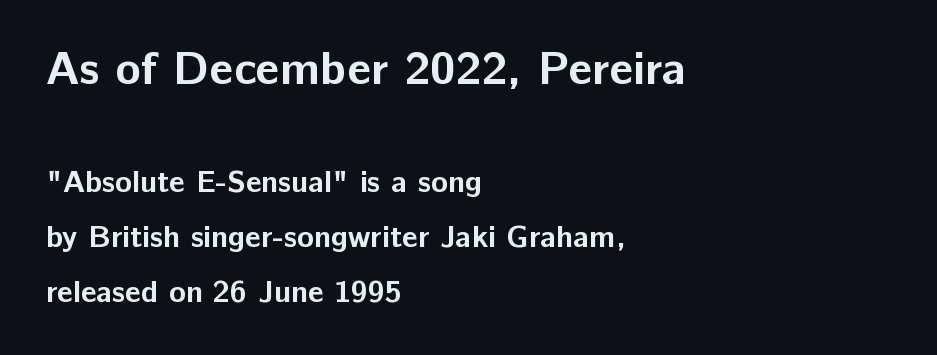
{"serif": "no", "italic": "no", "bold": "yes", "weight": "bold", "width": "normal", "stroke_contrast": "low", "x_height": "medium", "monospaced": "no", "underline": "no", "align": "left", "line_spacing_ratio": 1.77, "letter_spacing": "normal", "letter_spacing_em": 0.0, "larger_block": "first", "size_ratio": 1.52, "glyph_px": 47}
